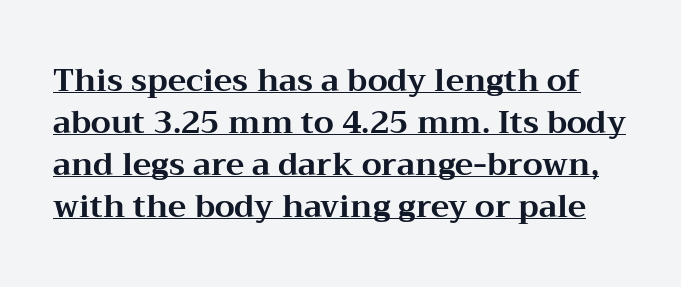
Regular leading. Nothing unusual about the tracking: characters are spaced as the font intends. Does the lettering tilt? It doesn't — this is upright. Does the weight exceed regular? Yes, all the way to bold. The rendering uses natural spacing where letterforms have individual widths. The characters display serif detailing at their extremities.
